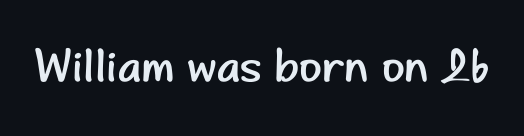
Q: Is the text bold? A: No.
Q: Is the text italic (slanted)? A: No, it is upright.
Q: Is the typeface a serif or a sans-serif typeface? A: Sans-serif.
Q: Is the text underlined? A: No.
Q: Is the spacing between letters normal or unusually wide? A: Normal.
Q: Width (condensed, normal, or wide)? A: Normal.
Q: Stroke contrast? A: Low.
Q: x-height? A: Small.
Q: Monospaced? A: No.
